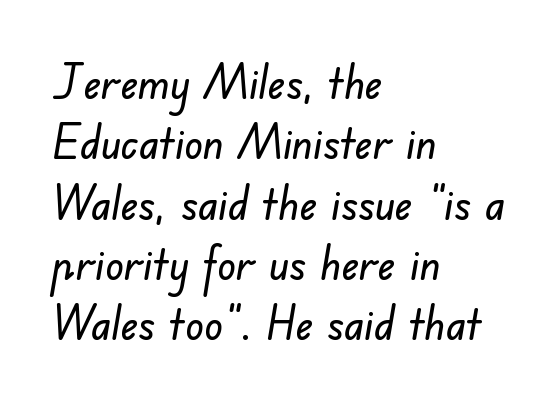
Vertical spacing — default. You could not count columns in this text — the font is proportionally spaced. The space directly below the letters is spotless. Default kerning and tracking; the words read as compact shapes.
